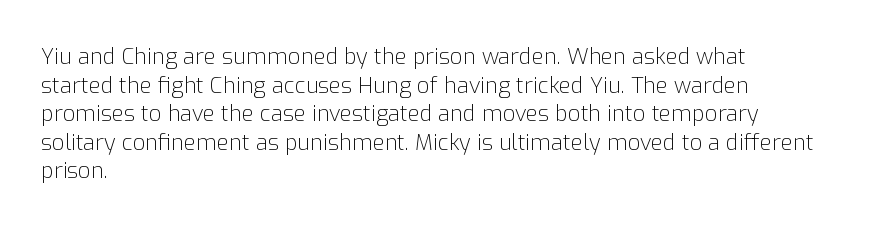
{"italic": "no", "bold": "no", "underline": "no", "align": "left", "line_spacing": "normal", "line_spacing_ratio": 1.3, "letter_spacing": "normal", "letter_spacing_em": 0.0, "glyph_px": 22}
